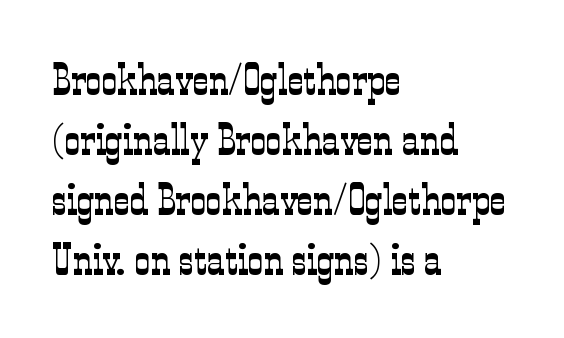
Words float on clear page, feet unadorned. No extra tracking has been applied to these lines. Students, observe: this is what conventionally led text looks like. Compared with a centered layout, this one pins lines to the left instead. This sample has the flowing, uneven cadence of proportional lettering. The typesetting does not lean heavy: it is not bold.
